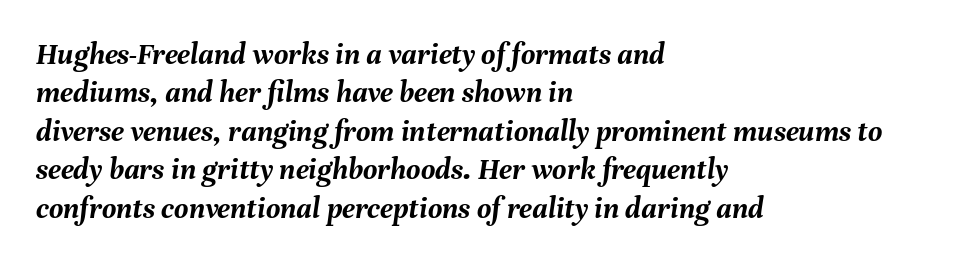
Q: Is the text bold? A: Yes.
Q: Is the text italic (slanted)? A: Yes, it leans right by about 8 degrees.
Q: Is the text underlined? A: No.
Q: How is the paragraph aligned? A: Left-aligned.
Q: Is the spacing between letters normal or unusually wide? A: Normal.
Q: Width (condensed, normal, or wide)? A: Normal.
Q: Stroke contrast? A: Medium.
Q: x-height? A: Medium.
Q: Monospaced? A: No.
